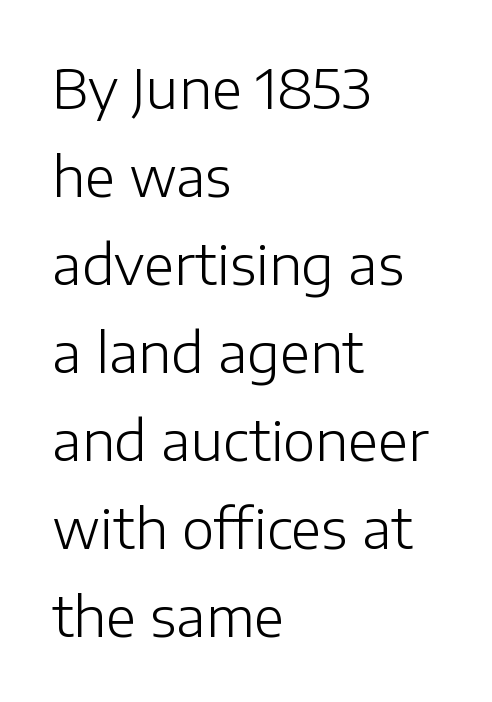
Q: Is the text bold? A: No.
Q: Is the text italic (slanted)? A: No, it is upright.
Q: Is the typeface a serif or a sans-serif typeface? A: Sans-serif.
Q: Is the text underlined? A: No.
Q: How is the paragraph aligned? A: Left-aligned.
Q: Is the spacing between letters normal or unusually wide? A: Normal.
Q: Is the spacing between lines tight, normal or loose? A: Normal.
Q: Width (condensed, normal, or wide)? A: Normal.
Q: Stroke contrast? A: Low.
Q: x-height? A: Medium.
Q: Monospaced? A: No.
